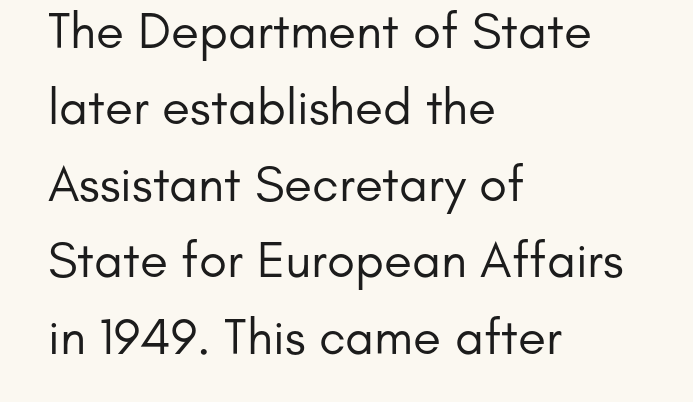
Every stem runs plumb, perpendicular to the baseline. This sample has the flowing, uneven cadence of proportional lettering. Caption: face not bold, strokes unweighted. Plain, unruled lines of type.
